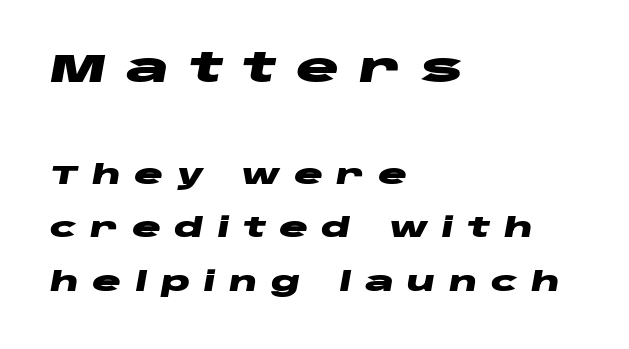
Note: larger setting up top, smaller setting below. The typesetting leans heavy: a genuine bold. Words appear elongated and porous because spacing is wide. A clean baseline with only descenders dipping below it.
